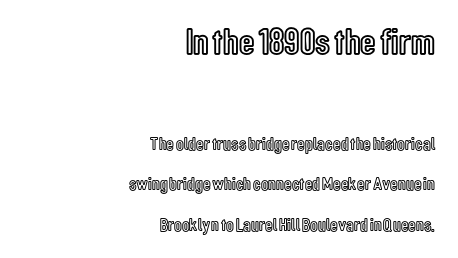
The image shows 38 px condensed type, upright; set right-aligned, loose line spacing (2.12x), normal letter spacing, not underlined; the first (top) block is 2.0x larger; a medium x-height.
